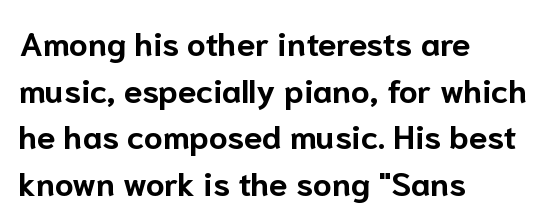
The image shows 33 px bold sans-serif type, upright; set left-aligned, normal line spacing (1.41x), normal letter spacing, not underlined; low stroke contrast and a medium x-height.
